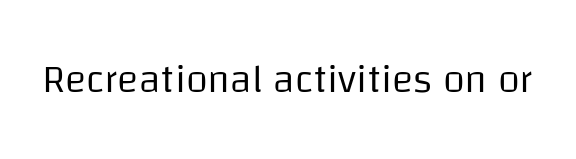
Here the glyphs are tracked normally, forming tight word shapes. Check the space under the baseline: it is left empty. These lines are rendered in a variable-pitch font. The text was rendered using a sans face with plain stroke endings. The specimen reads as upright at a glance. Vertical stems look standard width or narrower in stroke.
